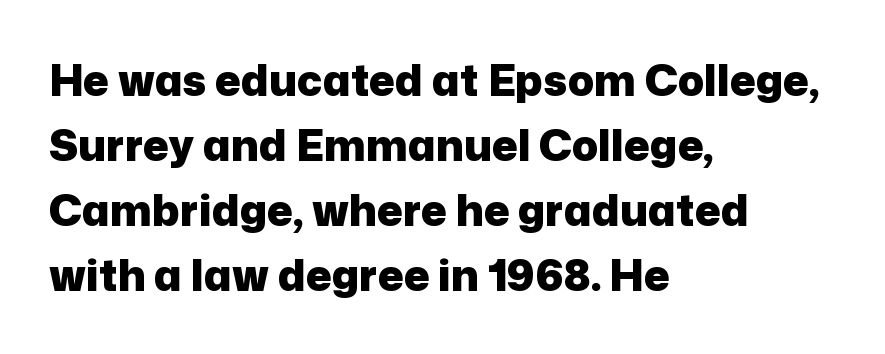
The image shows 43 px heavy sans-serif type, upright; set left-aligned, normal line spacing (1.51x), normal letter spacing, not underlined; low stroke contrast and a medium x-height.
